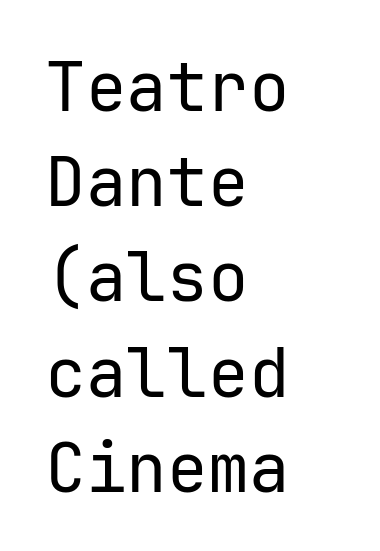
This is the regular roman posture of the typeface. Horizontal alignment here is leftward, the default for most running prose. Reading down the column, the eye jumps a familiar distance to each next line. Look at the tracking — it's just the regular setting, nothing added. Each letter's strokes conclude bluntly, with no projecting serifs.
